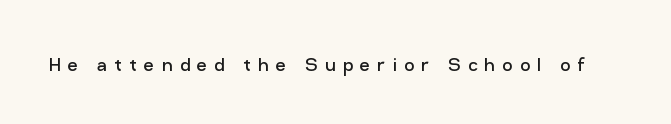
The image shows 22 px text type, upright; set unusually wide letter spacing (+0.33 em), not underlined.
